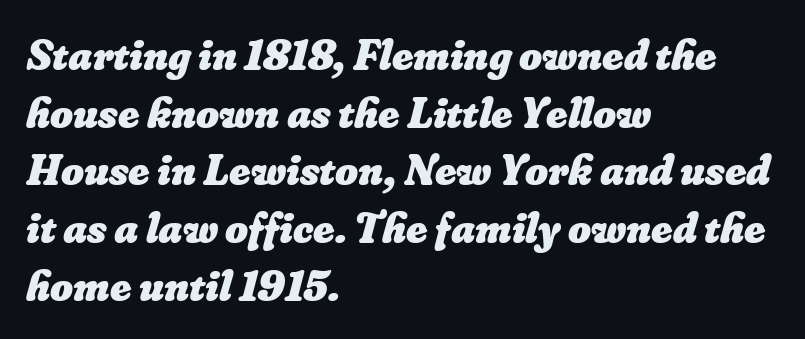
{"bold": "yes", "weight": "heavy", "width": "normal", "stroke_contrast": "low", "x_height": "small", "monospaced": "no", "underline": "no", "align": "left", "line_spacing": "normal", "line_spacing_ratio": 1.31, "letter_spacing": "normal", "letter_spacing_em": 0.0, "glyph_px": 44}
